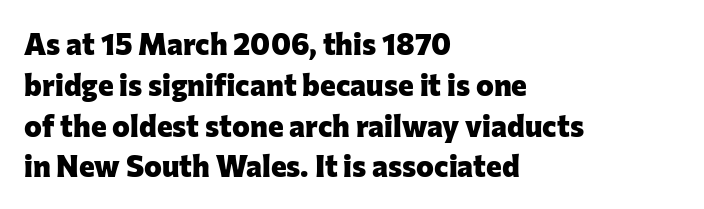
{"serif": "no", "italic": "no", "bold": "yes", "weight": "heavy", "width": "normal", "stroke_contrast": "low", "x_height": "medium", "monospaced": "no", "underline": "no", "align": "left", "line_spacing": "normal", "line_spacing_ratio": 1.36, "letter_spacing": "normal", "letter_spacing_em": 0.0, "glyph_px": 30}
